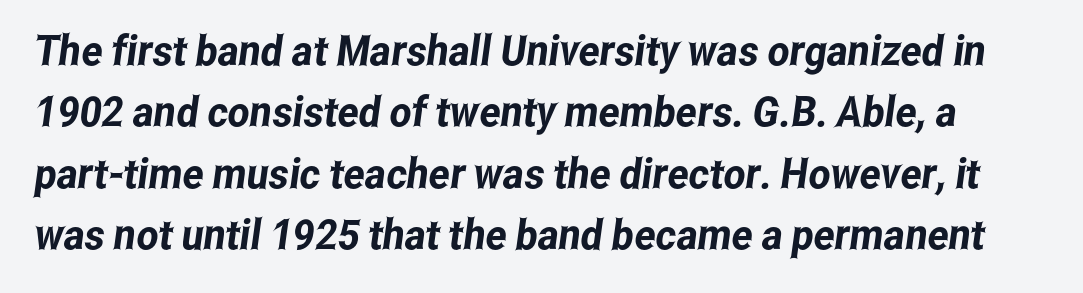
The image shows 42 px condensed sans-serif type; set normal line spacing (1.46x), normal letter spacing, not underlined; low stroke contrast and a medium x-height.
